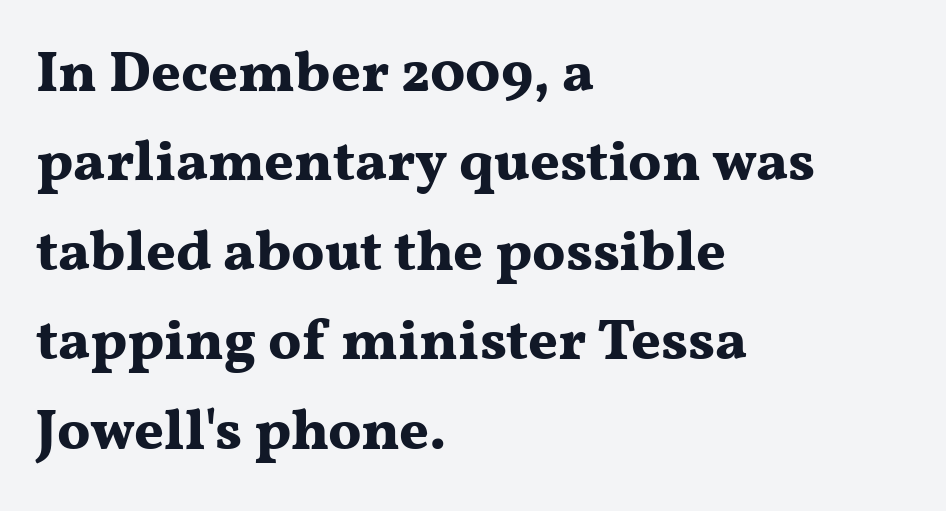
Q: Is the text bold? A: Yes.
Q: Is the text italic (slanted)? A: No, it is upright.
Q: Is the typeface a serif or a sans-serif typeface? A: Serif.
Q: Is the text underlined? A: No.
Q: How is the paragraph aligned? A: Left-aligned.
Q: Is the spacing between letters normal or unusually wide? A: Normal.
Q: Is the spacing between lines tight, normal or loose? A: Normal.
Q: Width (condensed, normal, or wide)? A: Wide.
Q: Stroke contrast? A: Medium.
Q: x-height? A: Medium.
Q: Monospaced? A: No.
